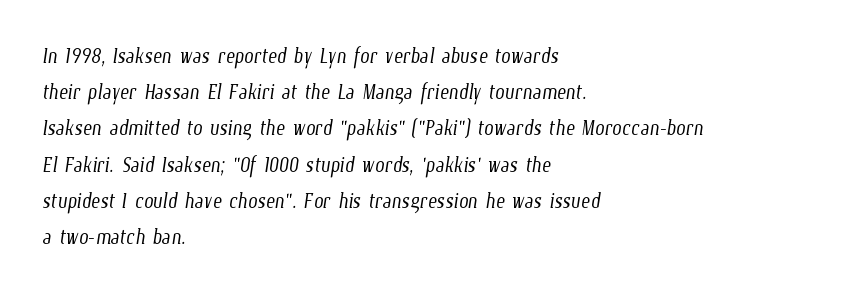
{"bold": "no", "underline": "no", "align": "left", "line_spacing": "normal", "line_spacing_ratio": 1.34, "letter_spacing": "normal", "letter_spacing_em": 0.0, "glyph_px": 27}
